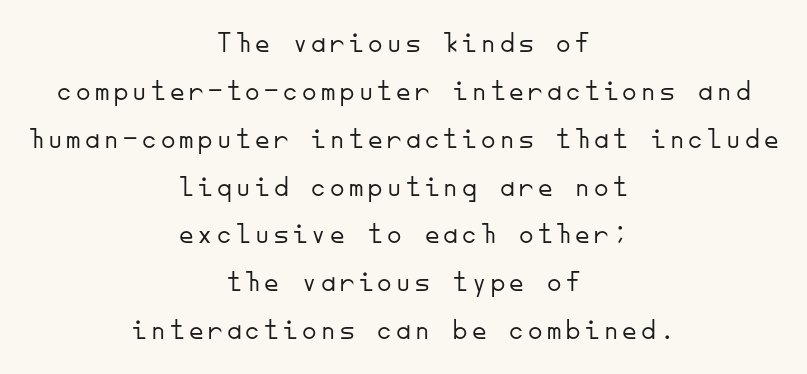
A student would call this center alignment; a typographer would say set centered. Examine the stroke ends and you'll find no serifs. The passage shown is not bold in any degree. A normal amount of white space separates one row of letters from the next. No italicization has been applied; the sample stays upright. Think of a typewriter: that constant character pitch is what you see here.
